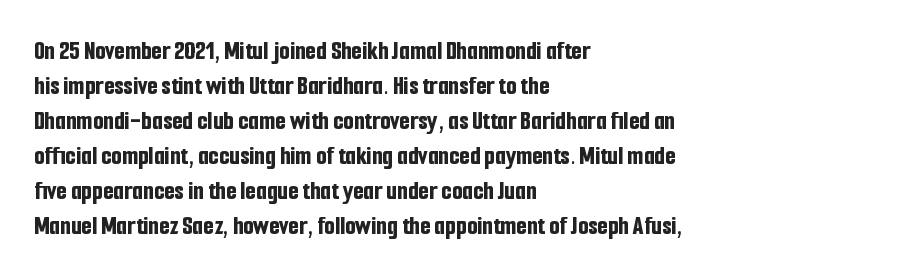
Q: Is the text bold? A: Yes.
Q: Is the text italic (slanted)? A: No, it is upright.
Q: Is the text underlined? A: No.
Q: How is the paragraph aligned? A: Left-aligned.
Q: Is the spacing between letters normal or unusually wide? A: Normal.
Q: Is the spacing between lines tight, normal or loose? A: Normal.
